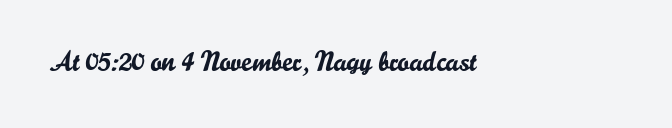
Regarding serifs, this sample does without them. A bare baseline throughout the passage. The rendering uses natural spacing where letterforms have individual widths. The text block is weighted toward the left margin, trailing off unevenly rightward.
